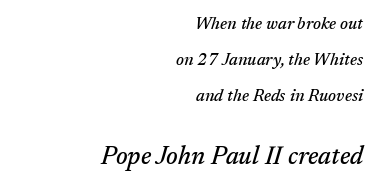
The letterforms sit shoulder to shoulder at normal distance. Quick note: underline off. Horizontal bands of white between lines are thick stripes. Casual observation: everything's shoved over to the right. The passage shown begins with its smaller block and ends with its larger one. Is the type slanted? Yes — the strokes lean at a clear angle.
